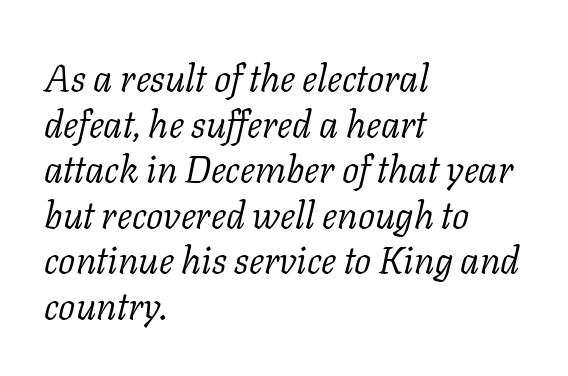
{"serif": "yes", "italic": "yes", "lean": "right", "slant_degrees": 11, "bold": "no", "weight": "light", "width": "normal", "stroke_contrast": "low", "x_height": "medium", "monospaced": "no", "underline": "no", "align": "left", "line_spacing_ratio": 1.2, "letter_spacing": "normal", "letter_spacing_em": 0.0, "glyph_px": 38}
